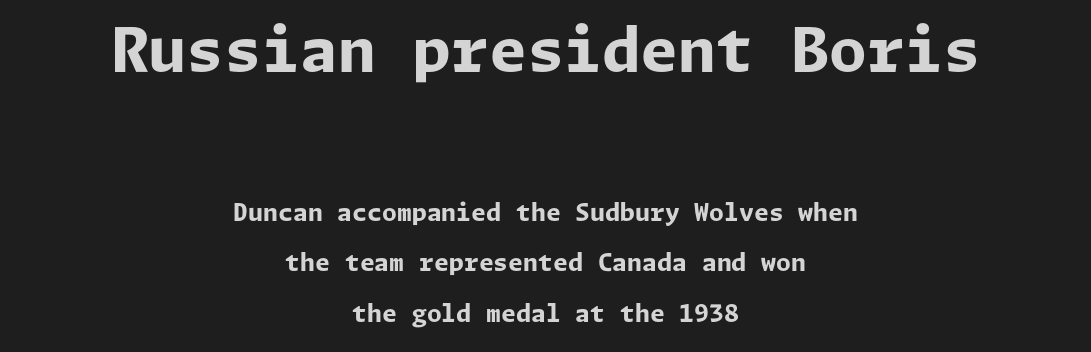
Q: Is the text bold? A: Yes.
Q: Is the text italic (slanted)? A: No, it is upright.
Q: Is the typeface a serif or a sans-serif typeface? A: Sans-serif.
Q: Is the text underlined? A: No.
Q: How is the paragraph aligned? A: Centered.
Q: Is the spacing between letters normal or unusually wide? A: Normal.
Q: Is the spacing between lines tight, normal or loose? A: Loose.
Q: Which block of text is set in a larger size, the first (top) or the second (bottom)? A: The first (top) one.
Q: Width (condensed, normal, or wide)? A: Normal.
Q: Stroke contrast? A: Low.
Q: x-height? A: Medium.
